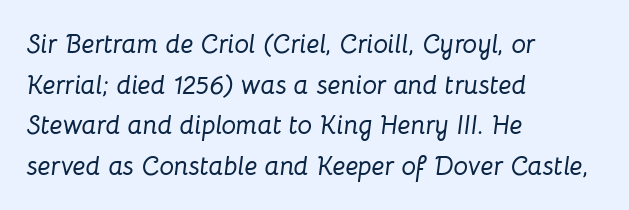
Rendered with sloped, italic letterforms. If you measured baseline to baseline, you'd find a middling distance. Spacing between characters is what you'd get straight out of the box. The paragraph shown leans on its left margin. Plain, unruled lines of type.
